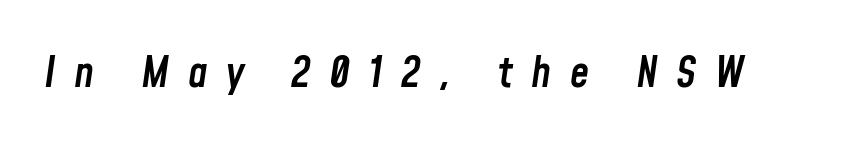
Compared with typical body copy, the letter spacing here is much looser. Spacing verdict: proportional, widths tailored to each character. In terms of posture, this sample is oblique. The specimen omits any rule beneath the text block's lines. A bit beefed up — I'd call it semibold rather than bold.
